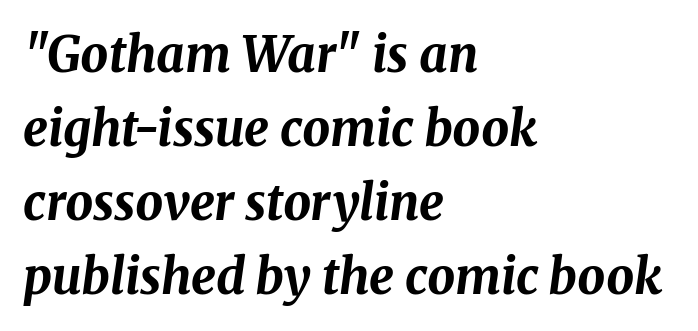
{"italic": "yes", "lean": "right", "slant_degrees": 8, "bold": "yes", "weight": "bold", "width": "normal", "stroke_contrast": "medium", "x_height": "medium", "monospaced": "no", "underline": "no", "align": "left", "line_spacing": "normal", "line_spacing_ratio": 1.51, "letter_spacing": "normal", "letter_spacing_em": 0.0, "glyph_px": 49}
